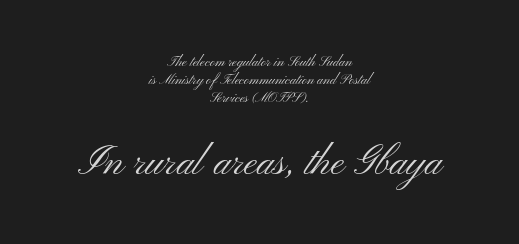
Q: Is the text bold? A: No.
Q: Is the text italic (slanted)? A: Yes.
Q: Is the typeface a serif or a sans-serif typeface? A: Sans-serif.
Q: Is the text underlined? A: No.
Q: How is the paragraph aligned? A: Centered.
Q: Is the spacing between letters normal or unusually wide? A: Normal.
Q: Is the spacing between lines tight, normal or loose? A: Normal.
Q: Which block of text is set in a larger size, the first (top) or the second (bottom)? A: The second (bottom) one.
Q: Width (condensed, normal, or wide)? A: Wide.
Q: Stroke contrast? A: Medium.
Q: x-height? A: Small.
Q: Monospaced? A: No.
